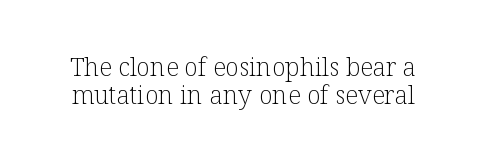
The image shows 25 px text type, upright; set tight line spacing (1.12x), normal letter spacing, not underlined.
